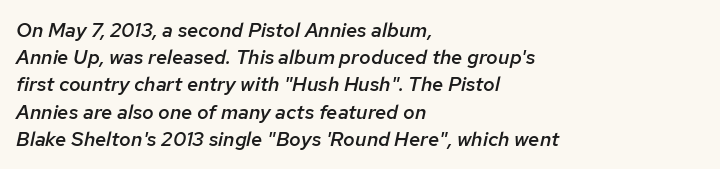
{"italic": "yes", "lean": "right", "slant_degrees": 12, "bold": "semi", "underline": "no", "align": "left", "line_spacing": "normal", "line_spacing_ratio": 1.36, "letter_spacing": "normal", "letter_spacing_em": 0.0, "glyph_px": 20}
